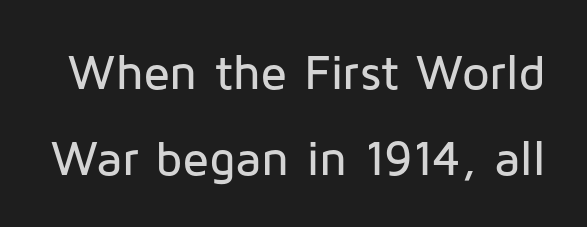
The image shows 49 px sans-serif type, upright; set line spacing 1.75x, normal letter spacing, not underlined; low stroke contrast and a medium x-height.
